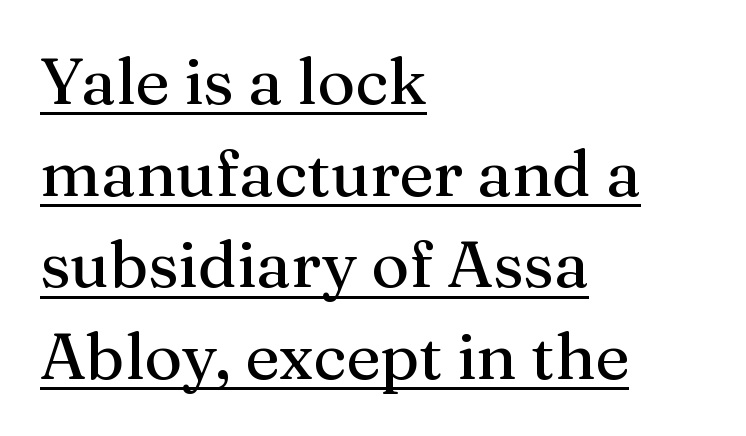
{"serif": "yes", "italic": "no", "width": "normal", "stroke_contrast": "medium", "x_height": "medium", "monospaced": "no", "underline": "yes", "align": "left", "line_spacing": "normal", "line_spacing_ratio": 1.41, "letter_spacing": "normal", "letter_spacing_em": 0.0, "glyph_px": 65}
